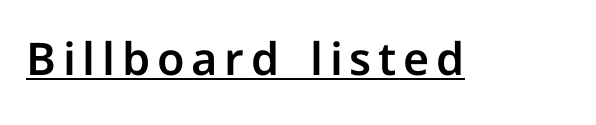
The image shows 45 px sans-serif type, upright; set underlined; low stroke contrast and a medium x-height.
